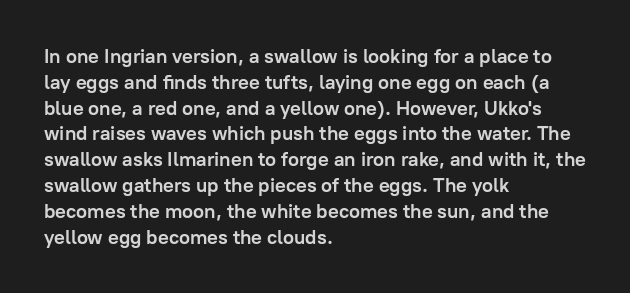
{"italic": "no", "bold": "yes", "underline": "no", "align": "left", "line_spacing": "normal", "line_spacing_ratio": 1.29, "letter_spacing": "normal", "letter_spacing_em": 0.0, "glyph_px": 20}
